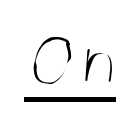
The image shows 79 px light, condensed sans-serif type; set underlined; medium stroke contrast and a large x-height.
